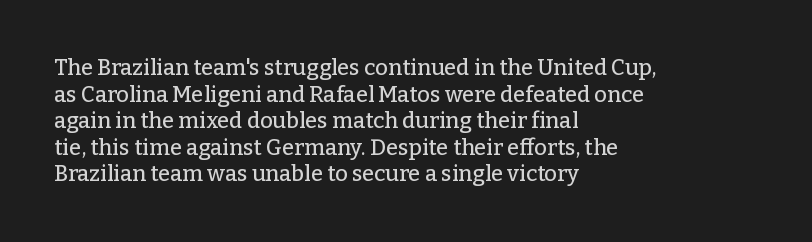
{"italic": "no", "underline": "no", "align": "left", "line_spacing_ratio": 1.21, "letter_spacing": "normal", "letter_spacing_em": 0.0, "glyph_px": 22}
